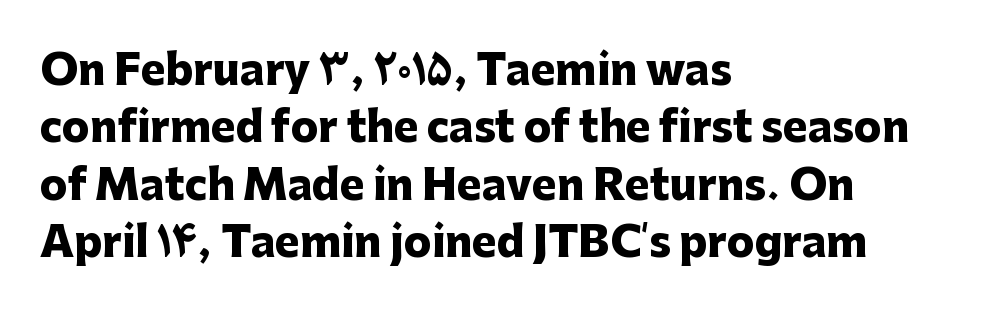
The image shows 41 px heavy sans-serif type, upright; set left-aligned, normal line spacing (1.4x), normal letter spacing, not underlined; low stroke contrast and a medium x-height.
